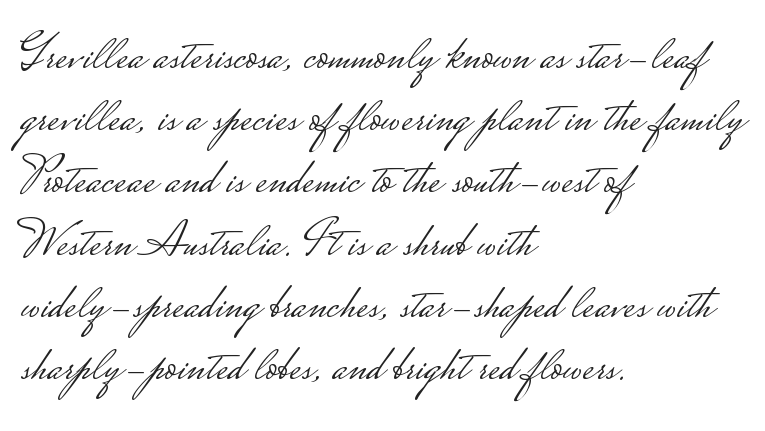
Lines of text with bare space underneath. Each letter keeps its own natural width here, so spacing adapts to shape. These glyphs show unthickened strokes, regular width or finer. Tracking here is standard; glyphs follow each other at the usual distance.
